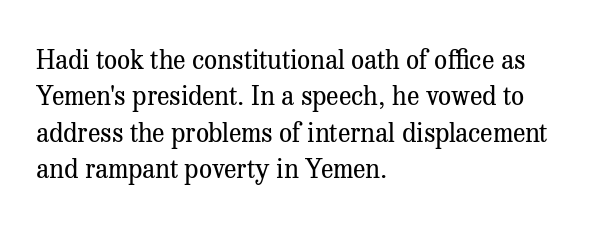
The image shows 26 px text type, upright; set left-aligned, normal line spacing (1.4x), normal letter spacing, not underlined.
